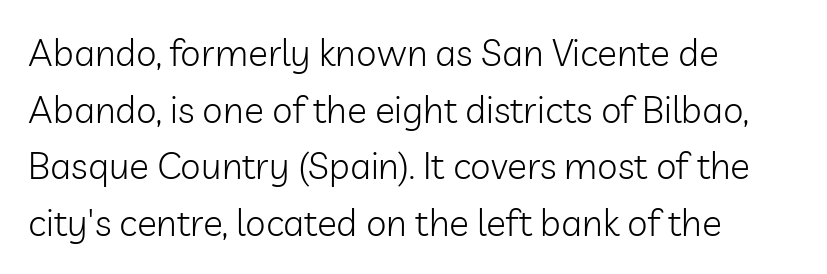
The image shows 37 px light sans-serif type, upright; set left-aligned, normal line spacing (1.53x), normal letter spacing, not underlined; low stroke contrast and a medium x-height.
